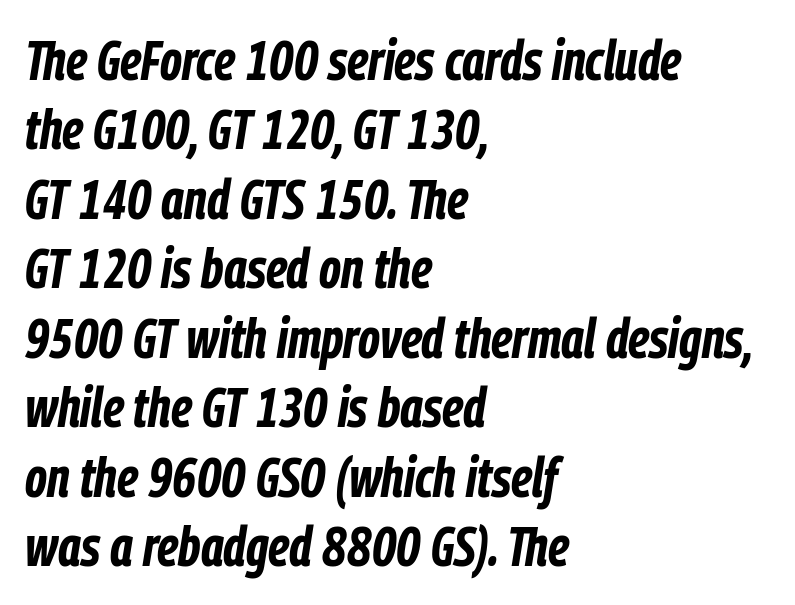
The image shows 56 px bold, condensed type, italic (leaning right); set left-aligned, line spacing 1.24x, normal letter spacing, not underlined; low stroke contrast and a medium x-height.
